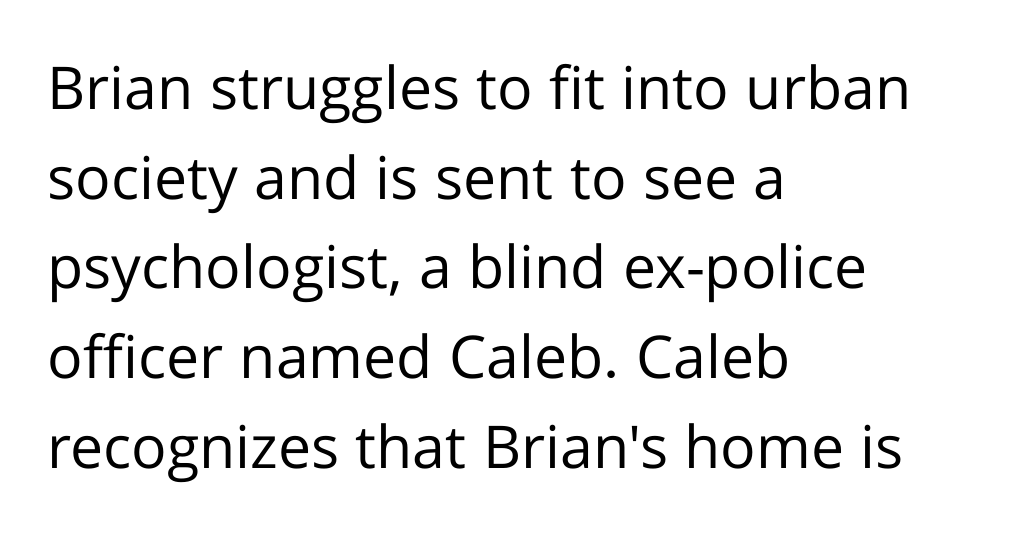
Unlike a traditional serif, this face leaves its strokes unadorned. Reading down the block, your eye returns to a fixed left position each line. Think of a printed novel: that variable character pitch is what you see here. Glance below the letters and you will spot only blank space. The font is comparable to plain body text, perhaps lighter.
